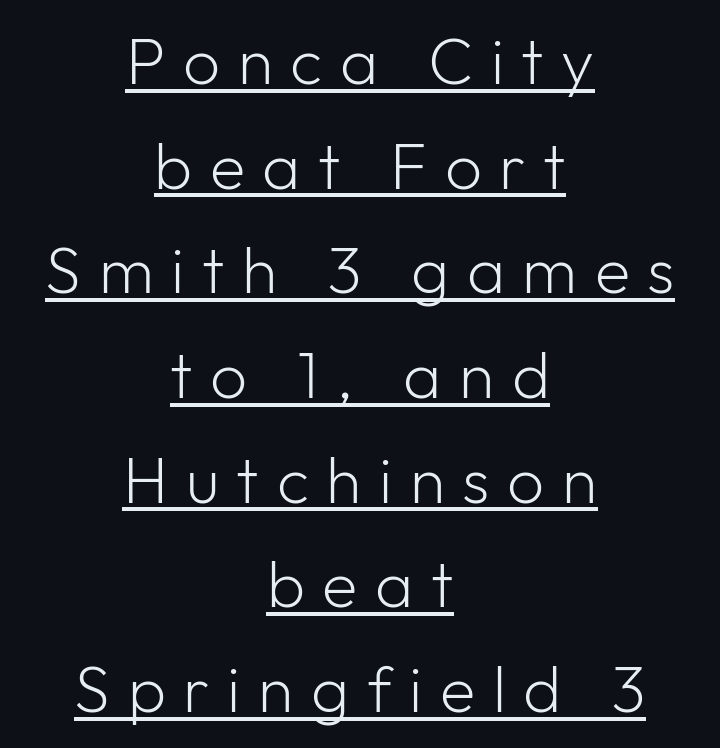
The image shows 65 px light sans-serif type, upright; set centered, normal line spacing (1.61x), unusually wide letter spacing (+0.27 em), underlined; low stroke contrast and a medium x-height.
